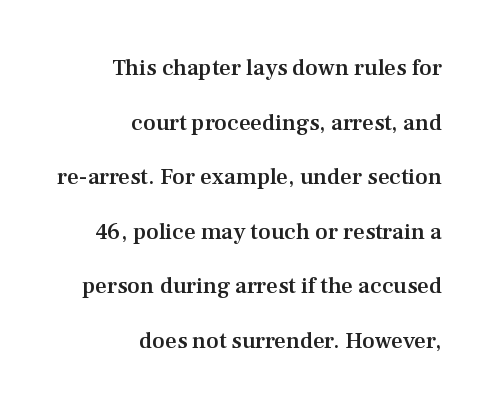
{"italic": "no", "bold": "semi", "underline": "no", "align": "right", "line_spacing": "loose", "line_spacing_ratio": 2.37, "letter_spacing": "normal", "letter_spacing_em": 0.0, "glyph_px": 23}
